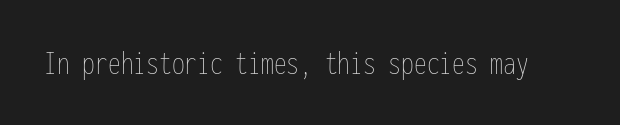
Descenders are the only things crossing below the line. Think of a typewriter: that constant character pitch is what you see here. Stroke thickness stays within the range of a standard reading face or lighter. Posture: upright roman. The face used here is rendered with its standard letterfit.
